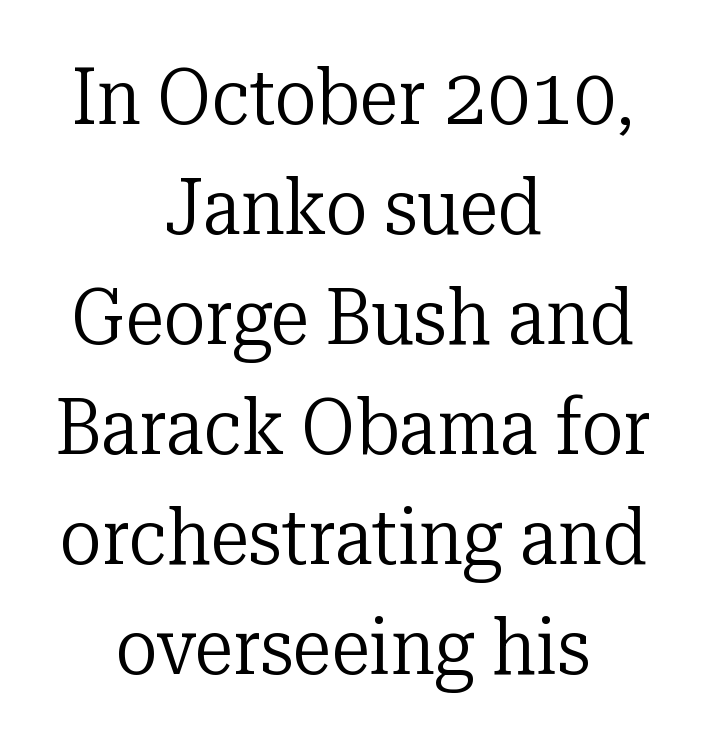
Q: Is the text bold? A: No.
Q: Is the text italic (slanted)? A: No, it is upright.
Q: Is the typeface a serif or a sans-serif typeface? A: Serif.
Q: Is the text underlined? A: No.
Q: How is the paragraph aligned? A: Centered.
Q: Is the spacing between letters normal or unusually wide? A: Normal.
Q: Is the spacing between lines tight, normal or loose? A: Normal.
Q: Width (condensed, normal, or wide)? A: Normal.
Q: Stroke contrast? A: Low.
Q: x-height? A: Medium.
Q: Monospaced? A: No.
